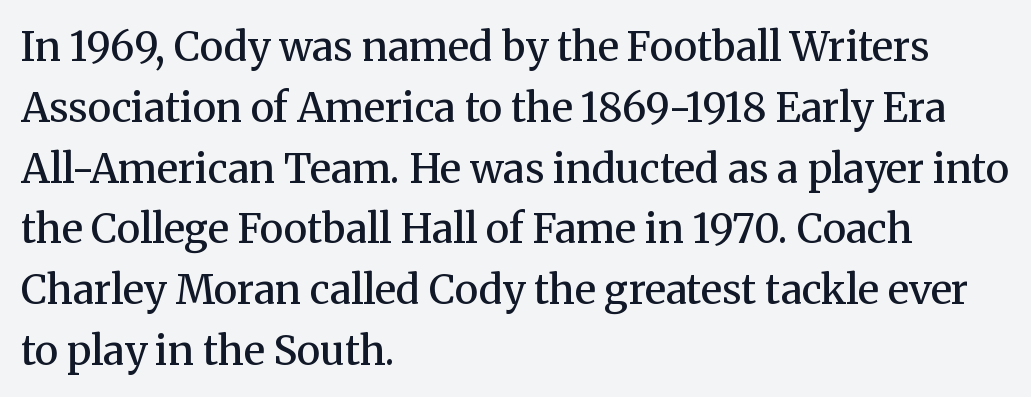
These words are printed semibold, heavier than regular yet not bold. Teacher's note: observe the even left margin — that is flush-left alignment. Each row of text sits above clean, open space. Notice how descenders clear the ascenders below comfortably — that's standard leading. Nobody touched the tracking dial on this one.
